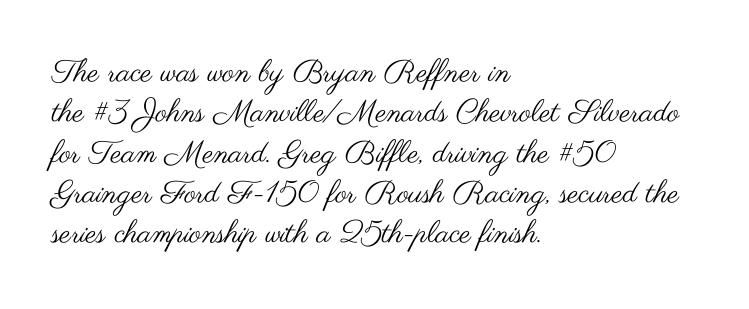
{"serif": "no", "bold": "no", "weight": "regular", "width": "wide", "stroke_contrast": "medium", "x_height": "small", "monospaced": "no", "underline": "no", "align": "left", "line_spacing": "normal", "line_spacing_ratio": 1.3, "letter_spacing": "normal", "letter_spacing_em": 0.0, "glyph_px": 31}
